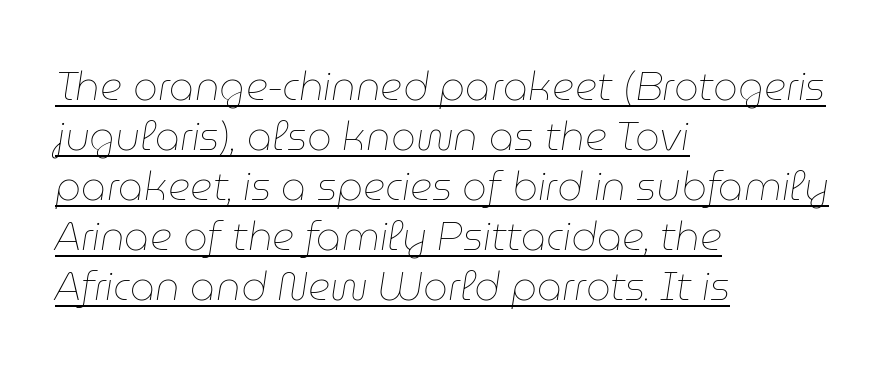
Stroke thickness stays within the range of a standard reading face or lighter. Proportional: the letters do not fall into vertical columns. In designer terms, the underline attribute is active on this setting. The gaps between neighbouring characters are ordinary and unremarkable. Is there much room between lines? A standard amount, neither cramped nor airy. The passage is arranged the way most books set body copy — flush left.
